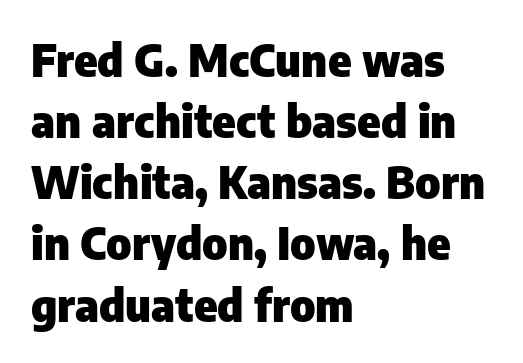
Q: Is the text bold? A: Yes.
Q: Is the text italic (slanted)? A: No, it is upright.
Q: Is the typeface a serif or a sans-serif typeface? A: Sans-serif.
Q: Is the text underlined? A: No.
Q: How is the paragraph aligned? A: Left-aligned.
Q: Is the spacing between letters normal or unusually wide? A: Normal.
Q: Is the spacing between lines tight, normal or loose? A: Normal.
Q: Width (condensed, normal, or wide)? A: Normal.
Q: Stroke contrast? A: Low.
Q: x-height? A: Medium.
Q: Monospaced? A: No.
